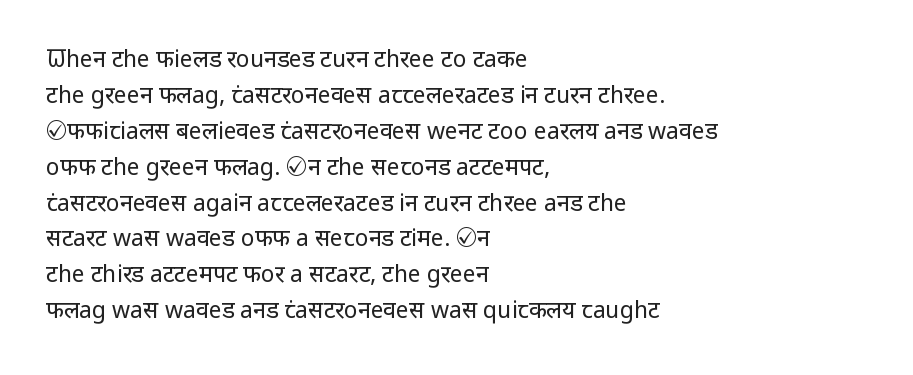
The image shows 23 px text type, upright; set left-aligned, normal line spacing (1.56x), normal letter spacing, not underlined.
